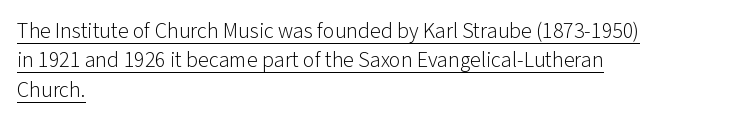
The image shows 22 px text type, upright; set left-aligned, normal line spacing (1.34x), normal letter spacing, underlined.
